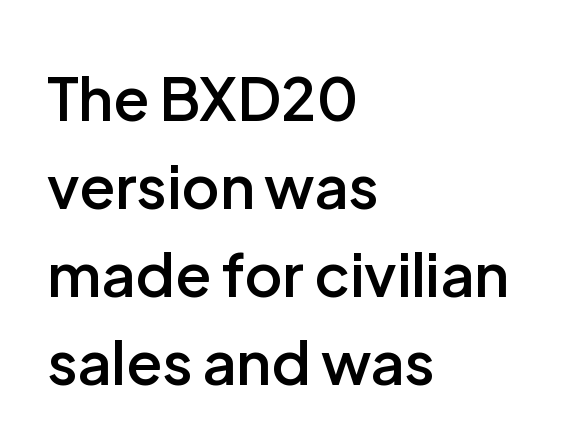
{"serif": "no", "italic": "no", "bold": "semi", "weight": "semibold", "width": "normal", "stroke_contrast": "low", "x_height": "medium", "monospaced": "no", "underline": "no", "align": "left", "line_spacing": "normal", "line_spacing_ratio": 1.49, "letter_spacing": "normal", "letter_spacing_em": 0.0, "glyph_px": 59}
